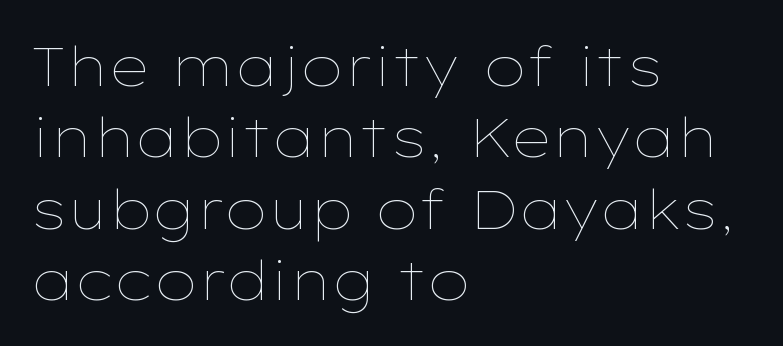
The image shows 55 px thin, wide type, upright; set left-aligned, normal line spacing (1.3x), normal letter spacing, not underlined; low stroke contrast and a medium x-height.
